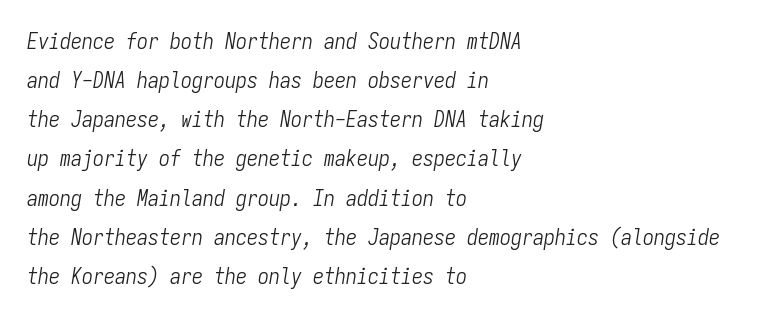
{"italic": "yes", "lean": "right", "slant_degrees": 9, "bold": "no", "underline": "no", "align": "left", "line_spacing_ratio": 1.78, "letter_spacing": "normal", "letter_spacing_em": 0.0, "glyph_px": 22}
